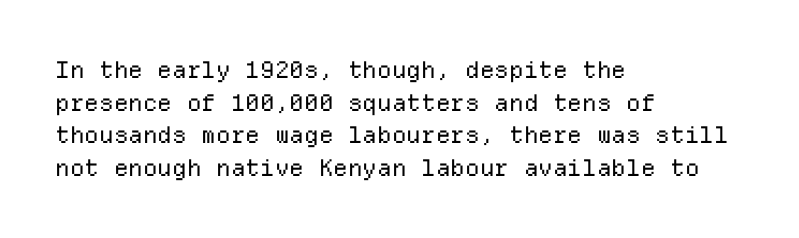
{"italic": "no", "bold": "no", "underline": "no", "align": "left", "line_spacing": "normal", "line_spacing_ratio": 1.42, "letter_spacing": "normal", "letter_spacing_em": 0.0, "glyph_px": 23}
